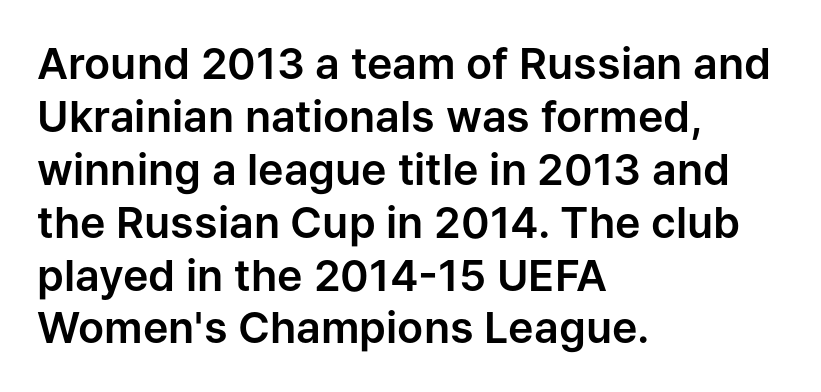
Does the copy run flush right? No — it runs flush left. Does the type have serifs? No, each stem ends abruptly. The lettering holds an erect, upright posture throughout. Underlining? Definitely not there. Look at the tracking — it's just the regular setting, nothing added. You could not count columns in this text — the font is proportionally spaced.
